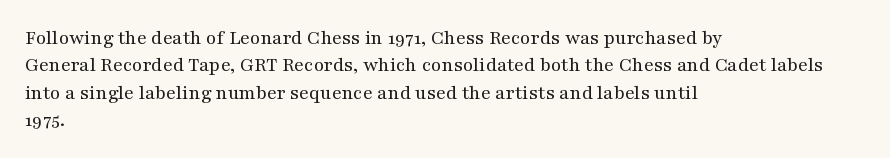
{"italic": "no", "bold": "no", "underline": "no", "align": "left", "line_spacing": "normal", "line_spacing_ratio": 1.3, "letter_spacing": "normal", "letter_spacing_em": 0.0, "glyph_px": 21}
